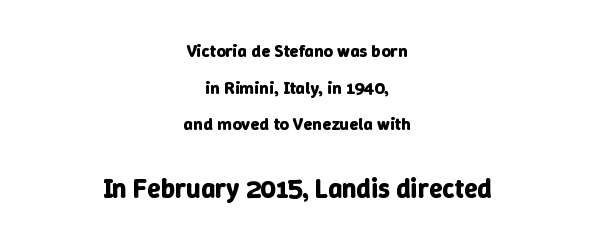
The image shows 27 px bold type, upright; set centered, loose line spacing (2.03x), normal letter spacing, not underlined; the second (bottom) block is 1.5x larger.
